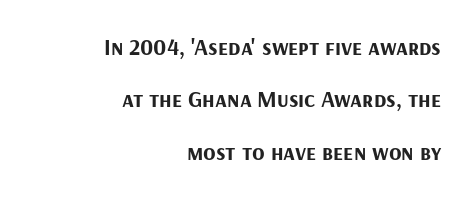
Q: Is the text bold? A: Yes.
Q: Is the text italic (slanted)? A: No, it is upright.
Q: Is the text underlined? A: No.
Q: How is the paragraph aligned? A: Right-aligned.
Q: Is the spacing between letters normal or unusually wide? A: Normal.
Q: Is the spacing between lines tight, normal or loose? A: Loose.
